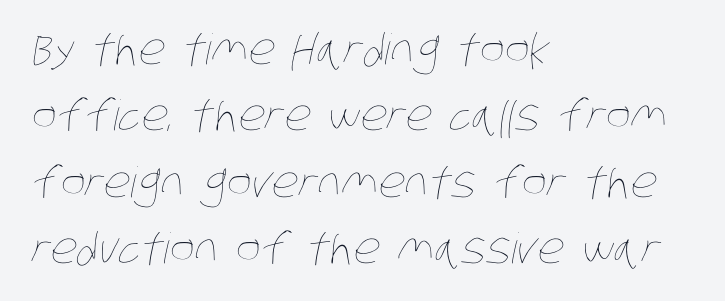
{"bold": "no", "weight": "thin", "width": "condensed", "stroke_contrast": "low", "x_height": "large", "monospaced": "no", "underline": "no", "align": "left", "line_spacing": "normal", "line_spacing_ratio": 1.58, "letter_spacing": "normal", "letter_spacing_em": 0.0, "glyph_px": 42}
